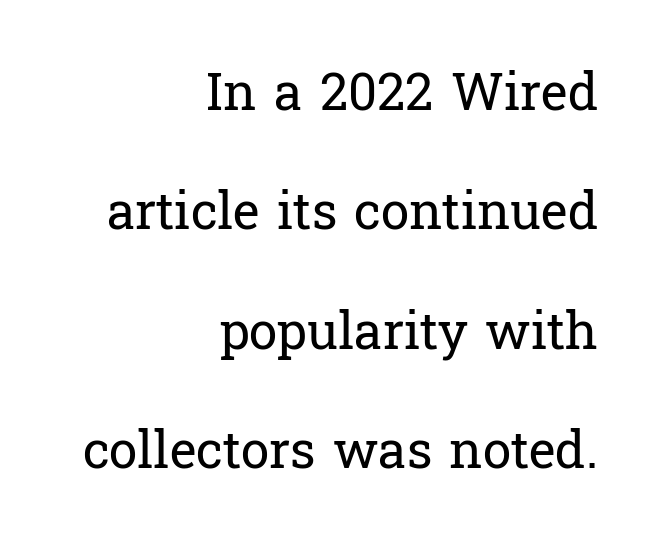
{"serif": "yes", "italic": "no", "bold": "no", "weight": "regular", "width": "normal", "stroke_contrast": "low", "x_height": "medium", "monospaced": "no", "underline": "no", "align": "right", "line_spacing": "loose", "line_spacing_ratio": 2.34, "letter_spacing": "normal", "letter_spacing_em": 0.0, "glyph_px": 51}
